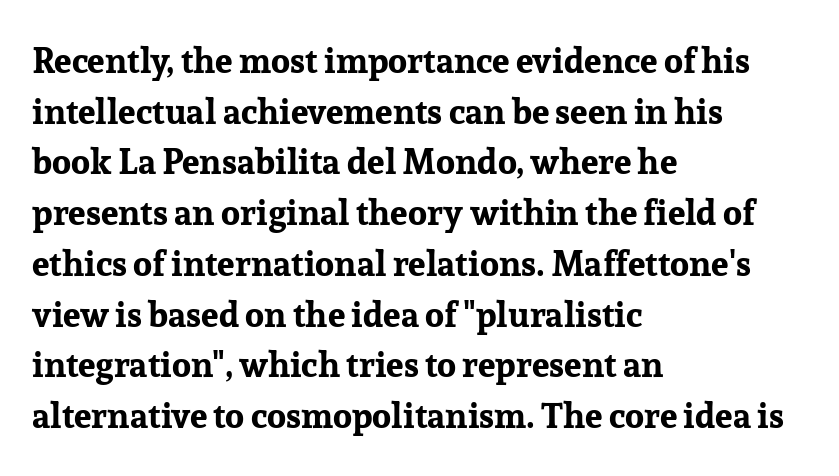
Q: Is the text bold? A: Yes.
Q: Is the text italic (slanted)? A: No, it is upright.
Q: Is the typeface a serif or a sans-serif typeface? A: Serif.
Q: Is the text underlined? A: No.
Q: How is the paragraph aligned? A: Left-aligned.
Q: Is the spacing between letters normal or unusually wide? A: Normal.
Q: Is the spacing between lines tight, normal or loose? A: Normal.
Q: Width (condensed, normal, or wide)? A: Normal.
Q: Stroke contrast? A: Low.
Q: x-height? A: Medium.
Q: Monospaced? A: No.
